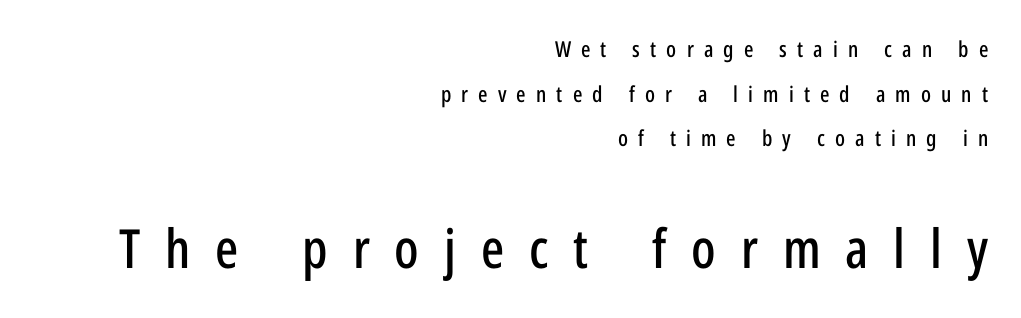
Q: Is the text italic (slanted)? A: No, it is upright.
Q: Is the typeface a serif or a sans-serif typeface? A: Sans-serif.
Q: Is the text underlined? A: No.
Q: How is the paragraph aligned? A: Right-aligned.
Q: Is the spacing between letters normal or unusually wide? A: Unusually wide.
Q: Is the spacing between lines tight, normal or loose? A: Loose.
Q: Which block of text is set in a larger size, the first (top) or the second (bottom)? A: The second (bottom) one.
Q: Width (condensed, normal, or wide)? A: Condensed.
Q: Stroke contrast? A: Low.
Q: x-height? A: Medium.
Q: Monospaced? A: No.
